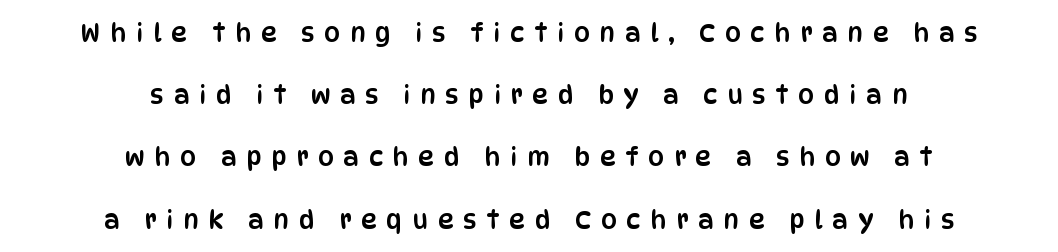
Q: Is the text italic (slanted)? A: No, it is upright.
Q: Is the text underlined? A: No.
Q: How is the paragraph aligned? A: Centered.
Q: Is the spacing between letters normal or unusually wide? A: Unusually wide.
Q: Is the spacing between lines tight, normal or loose? A: Loose.
